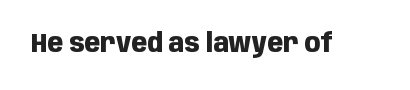
Only glyphs here, with clear space below each row. Rendered with straight, roman letterforms. The glyphs have the mass of a bold cut. Observe the ordinary spacing: letters are neighbours, not strangers.
